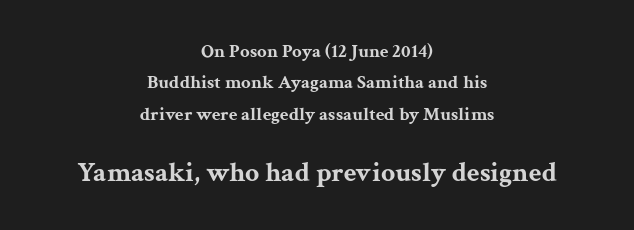
The image shows 28 px bold, wide serif type, upright; set centered, normal line spacing (1.65x), normal letter spacing, not underlined; the second (bottom) block is 1.47x larger; medium stroke contrast and a medium x-height.
